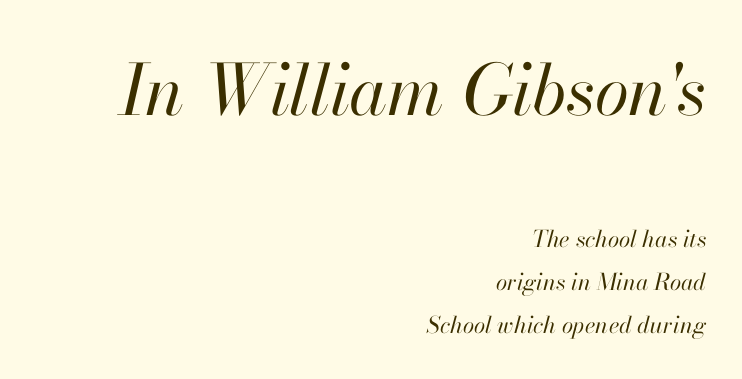
{"italic": "yes", "lean": "right", "slant_degrees": 13, "bold": "no", "weight": "regular", "width": "normal", "stroke_contrast": "high", "x_height": "small", "monospaced": "no", "underline": "no", "align": "right", "line_spacing_ratio": 1.85, "letter_spacing": "normal", "letter_spacing_em": 0.0, "larger_block": "first", "size_ratio": 3.04, "glyph_px": 70}
